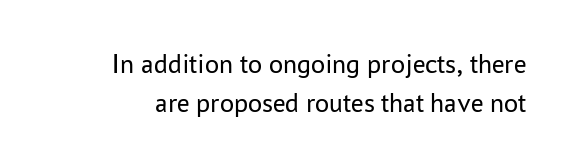
Q: Is the text bold? A: No.
Q: Is the text italic (slanted)? A: No, it is upright.
Q: Is the typeface a serif or a sans-serif typeface? A: Sans-serif.
Q: Is the text underlined? A: No.
Q: Is the spacing between letters normal or unusually wide? A: Normal.
Q: Is the spacing between lines tight, normal or loose? A: Normal.
Q: Width (condensed, normal, or wide)? A: Normal.
Q: Stroke contrast? A: Low.
Q: x-height? A: Medium.
Q: Monospaced? A: No.
